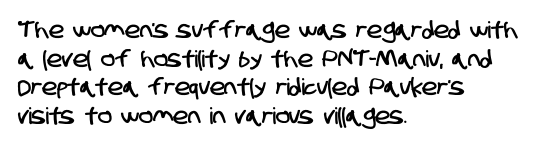
The image shows 23 px text type; set left-aligned, line spacing 1.24x, normal letter spacing, not underlined.
